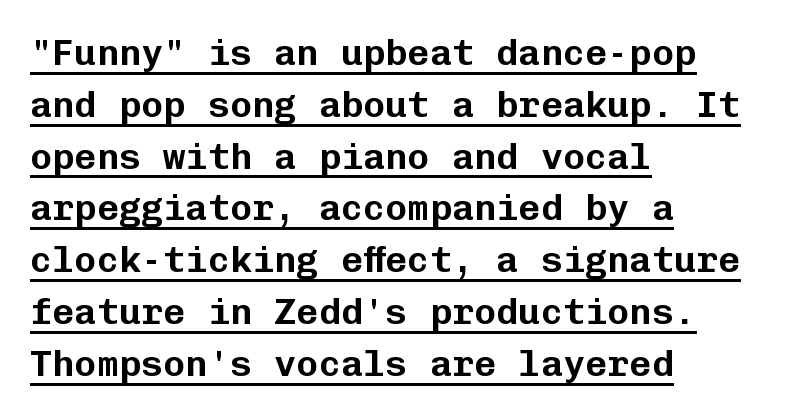
Q: Is the text italic (slanted)? A: No, it is upright.
Q: Is the typeface a serif or a sans-serif typeface? A: Sans-serif.
Q: Is the text underlined? A: Yes.
Q: How is the paragraph aligned? A: Left-aligned.
Q: Is the spacing between letters normal or unusually wide? A: Normal.
Q: Is the spacing between lines tight, normal or loose? A: Normal.
Q: Width (condensed, normal, or wide)? A: Normal.
Q: Stroke contrast? A: Low.
Q: x-height? A: Medium.
Q: Monospaced? A: Yes.
